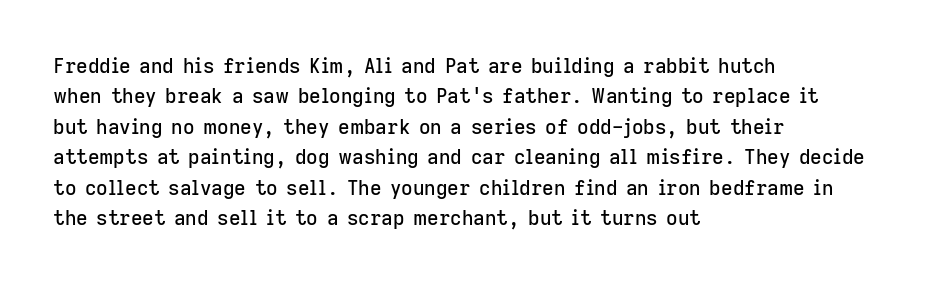
The image shows 20 px text type, upright; set left-aligned, normal line spacing (1.52x), normal letter spacing, not underlined.
